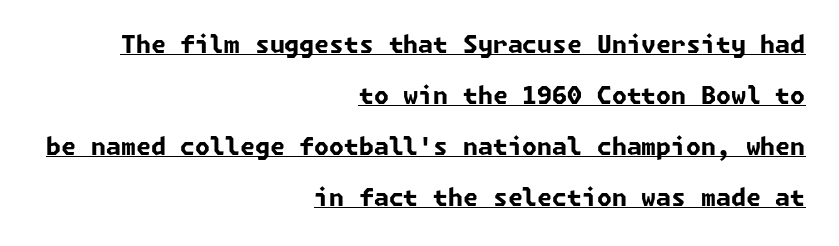
{"bold": "yes", "underline": "yes", "align": "right", "line_spacing": "loose", "line_spacing_ratio": 2.12, "letter_spacing": "normal", "letter_spacing_em": 0.0, "glyph_px": 24}
